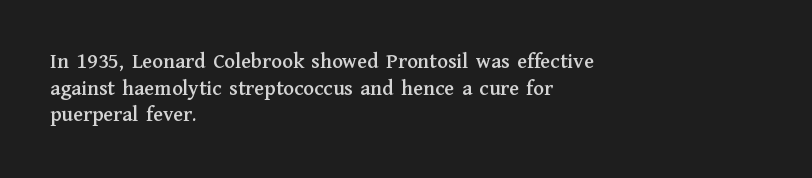
{"italic": "no", "underline": "no", "align": "left", "line_spacing_ratio": 1.21, "letter_spacing": "normal", "letter_spacing_em": 0.0, "glyph_px": 22}
